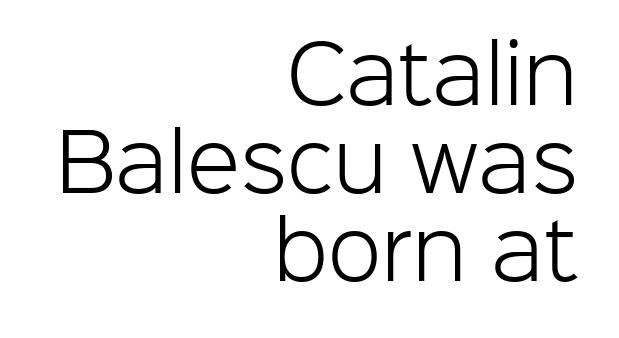
The image shows 78 px light sans-serif type, upright; set right-aligned, tight line spacing (1.13x), normal letter spacing, not underlined; low stroke contrast and a medium x-height.
